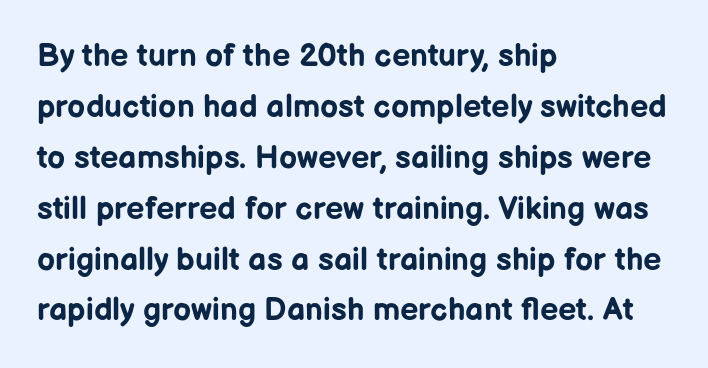
{"serif": "no", "italic": "no", "bold": "yes", "weight": "bold", "width": "normal", "stroke_contrast": "low", "x_height": "medium", "monospaced": "no", "underline": "no", "align": "left", "line_spacing": "normal", "line_spacing_ratio": 1.59, "letter_spacing": "normal", "letter_spacing_em": 0.0, "glyph_px": 32}
